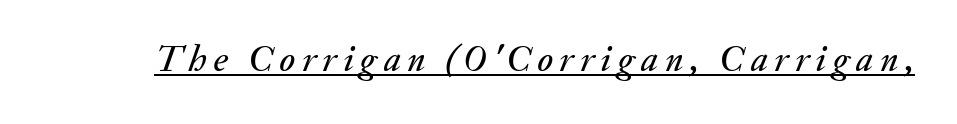
Q: Is the text italic (slanted)? A: Yes, it leans right by about 20 degrees.
Q: Is the text underlined? A: Yes.
Q: Width (condensed, normal, or wide)? A: Normal.
Q: Stroke contrast? A: Medium.
Q: x-height? A: Small.
Q: Monospaced? A: No.
